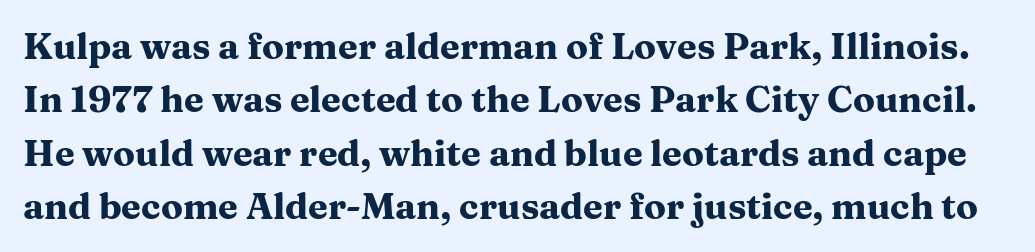
{"serif": "yes", "italic": "no", "bold": "yes", "weight": "heavy", "width": "wide", "stroke_contrast": "medium", "x_height": "medium", "monospaced": "no", "underline": "no", "line_spacing": "normal", "line_spacing_ratio": 1.48, "letter_spacing": "normal", "letter_spacing_em": 0.0, "glyph_px": 36}
